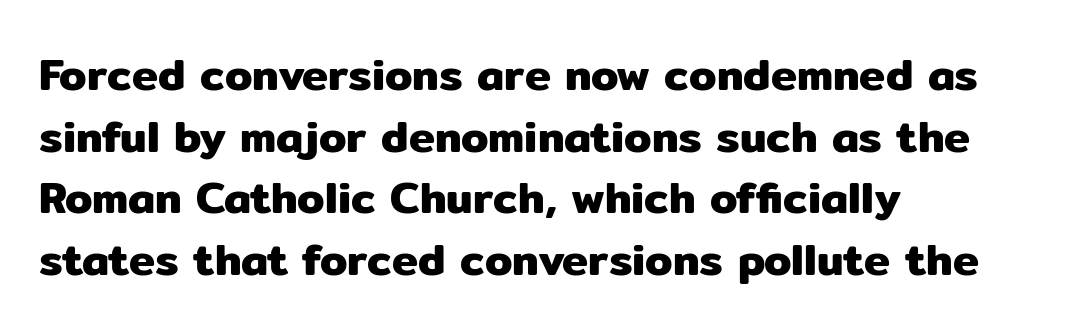
Q: Is the text italic (slanted)? A: No, it is upright.
Q: Is the typeface a serif or a sans-serif typeface? A: Sans-serif.
Q: Is the text underlined? A: No.
Q: How is the paragraph aligned? A: Left-aligned.
Q: Is the spacing between letters normal or unusually wide? A: Normal.
Q: Is the spacing between lines tight, normal or loose? A: Normal.
Q: Width (condensed, normal, or wide)? A: Normal.
Q: Stroke contrast? A: Low.
Q: x-height? A: Medium.
Q: Monospaced? A: No.
